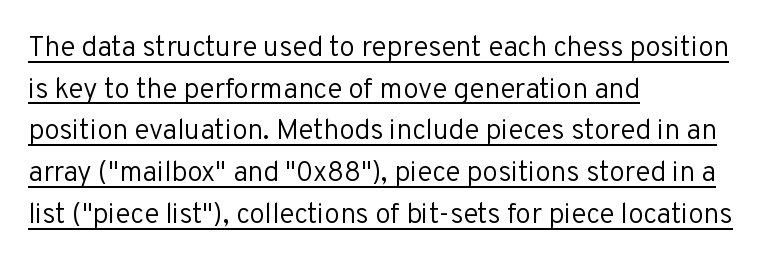
{"serif": "no", "italic": "no", "bold": "no", "weight": "regular", "width": "normal", "stroke_contrast": "low", "x_height": "medium", "monospaced": "no", "underline": "yes", "align": "left", "line_spacing": "normal", "line_spacing_ratio": 1.49, "letter_spacing": "normal", "letter_spacing_em": 0.0, "glyph_px": 28}
